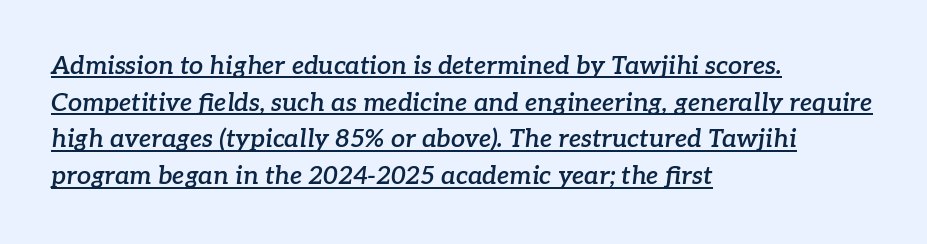
{"italic": "yes", "lean": "right", "slant_degrees": 7, "bold": "semi", "underline": "yes", "align": "left", "line_spacing": "normal", "line_spacing_ratio": 1.47, "letter_spacing": "normal", "letter_spacing_em": 0.0, "glyph_px": 25}
